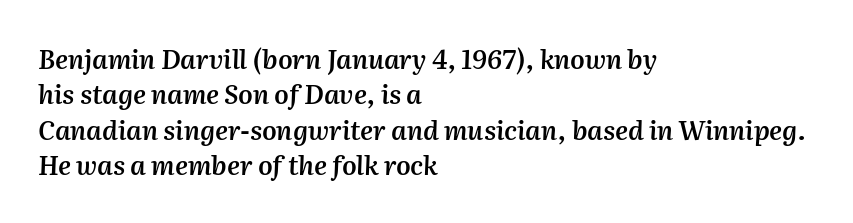
Q: Is the text bold? A: Semi-bold.
Q: Is the text italic (slanted)? A: Yes, it leans right by about 2 degrees.
Q: Is the text underlined? A: No.
Q: How is the paragraph aligned? A: Left-aligned.
Q: Is the spacing between letters normal or unusually wide? A: Normal.
Q: Is the spacing between lines tight, normal or loose? A: Normal.
